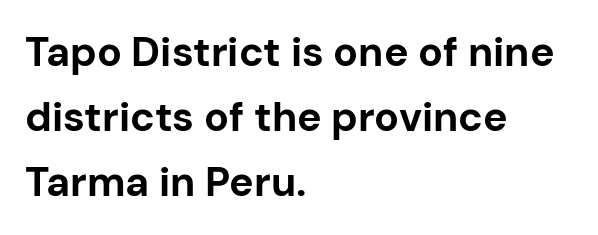
When letters stand straight like this, we call the style roman or upright. Do the characters align in a grid? No, the font is proportional. In terms of leading, this rendering sits right in the middle. There is no visible air inserted between adjacent glyphs. No word sits above an underline. Stroke thickness is high; the sample reads as a true bold.
